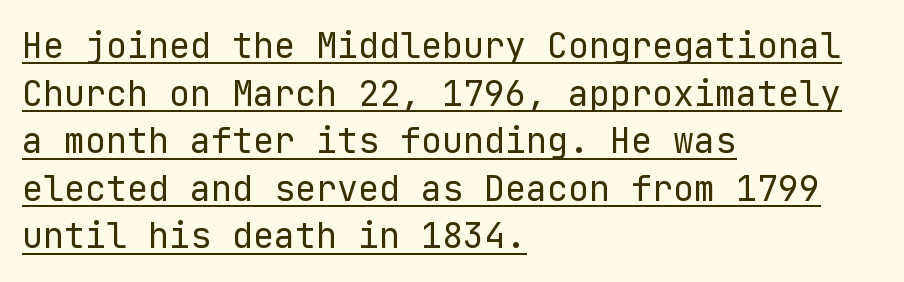
Q: Is the text bold? A: No.
Q: Is the text italic (slanted)? A: No, it is upright.
Q: Is the typeface a serif or a sans-serif typeface? A: Sans-serif.
Q: Is the text underlined? A: Yes.
Q: How is the paragraph aligned? A: Left-aligned.
Q: Is the spacing between letters normal or unusually wide? A: Normal.
Q: Is the spacing between lines tight, normal or loose? A: Normal.
Q: Width (condensed, normal, or wide)? A: Normal.
Q: Stroke contrast? A: Low.
Q: x-height? A: Medium.
